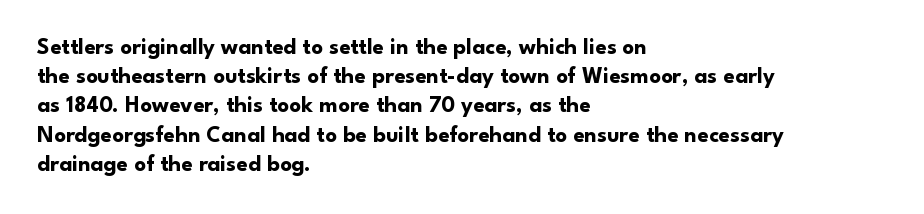
The image shows 23 px bold type, upright; set left-aligned, normal line spacing (1.27x), normal letter spacing, not underlined.
